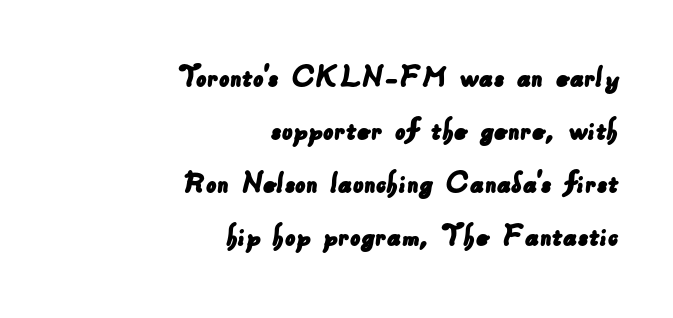
The line texture is even and compact thanks to regular tracking. A student would call this right alignment; a typographer would say flush right, rag left. Check under the words: just untouched page. Interline gaps are of average width in this sample. A typesetter would call this proportional, since set widths differ per character.
